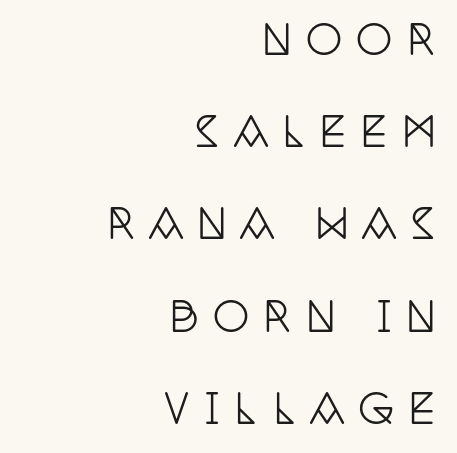
The image shows 41 px condensed serif type, upright; set right-aligned, loose line spacing (2.25x), unusually wide letter spacing (+0.33 em), not underlined; low stroke contrast and a large x-height.
